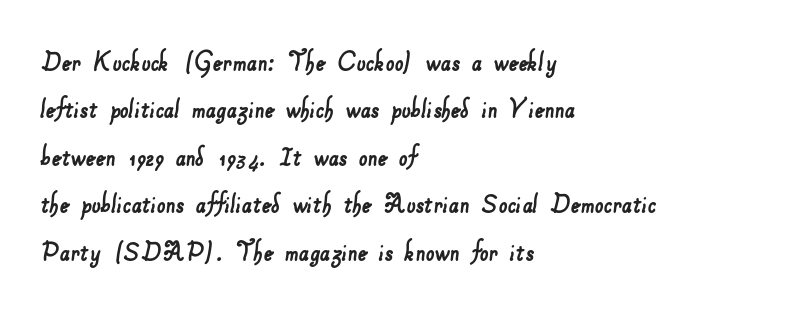
The image shows 31 px sans-serif type; set left-aligned, normal line spacing (1.53x), normal letter spacing, not underlined; low stroke contrast and a small x-height.
